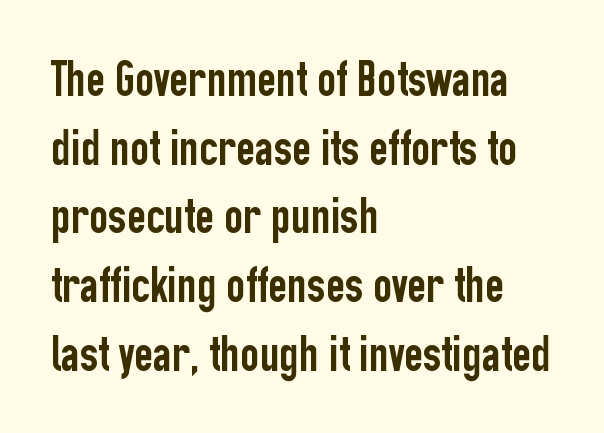
{"serif": "no", "italic": "no", "width": "condensed", "stroke_contrast": "low", "x_height": "medium", "monospaced": "no", "underline": "no", "align": "left", "line_spacing": "normal", "line_spacing_ratio": 1.32, "letter_spacing": "normal", "letter_spacing_em": 0.0, "glyph_px": 52}
